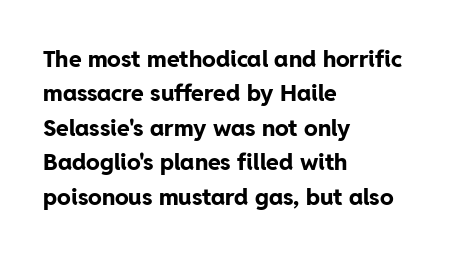
{"italic": "no", "bold": "yes", "underline": "no", "align": "left", "line_spacing": "normal", "line_spacing_ratio": 1.5, "letter_spacing": "normal", "letter_spacing_em": 0.0, "glyph_px": 23}
